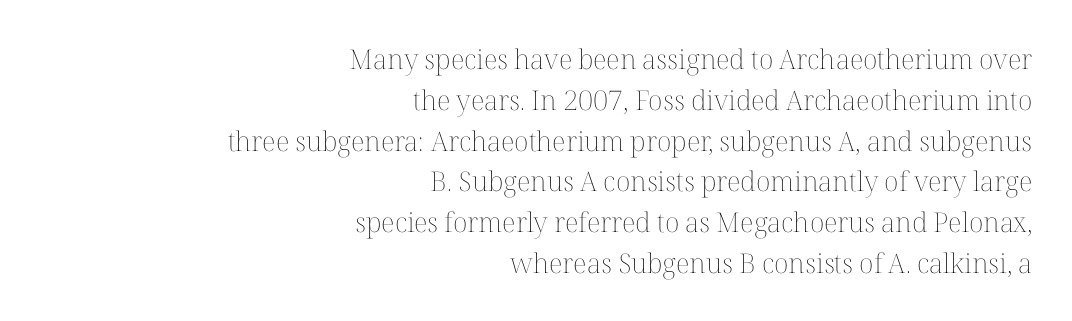
The image shows 27 px text type, upright; set right-aligned, normal line spacing (1.51x), normal letter spacing, not underlined.
